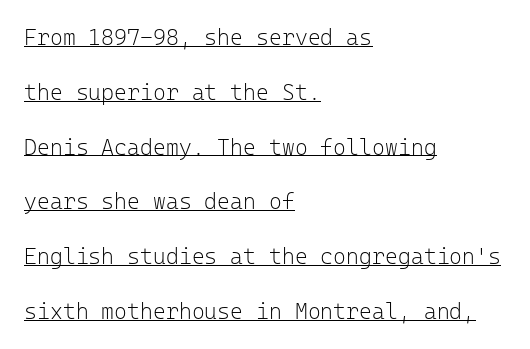
The image shows 22 px text type, upright; set left-aligned, loose line spacing (2.49x), normal letter spacing, underlined.
